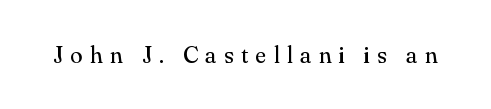
{"italic": "no", "bold": "no", "underline": "no", "letter_spacing": "wide", "letter_spacing_em": 0.31, "glyph_px": 23}
